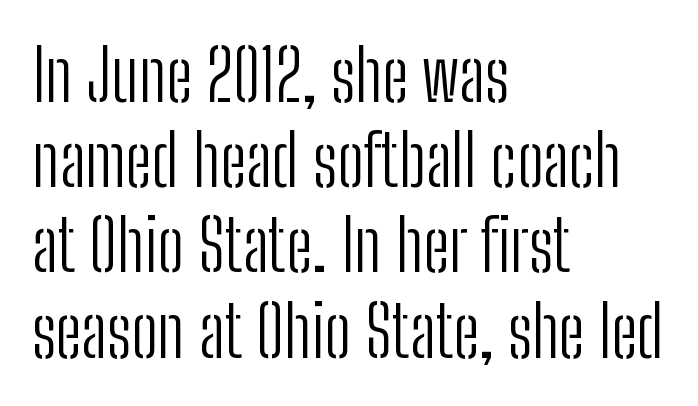
Q: Is the text bold? A: No.
Q: Is the text italic (slanted)? A: No, it is upright.
Q: Is the typeface a serif or a sans-serif typeface? A: Sans-serif.
Q: Is the text underlined? A: No.
Q: How is the paragraph aligned? A: Left-aligned.
Q: Is the spacing between letters normal or unusually wide? A: Normal.
Q: Width (condensed, normal, or wide)? A: Condensed.
Q: Stroke contrast? A: Low.
Q: x-height? A: Medium.
Q: Monospaced? A: No.
